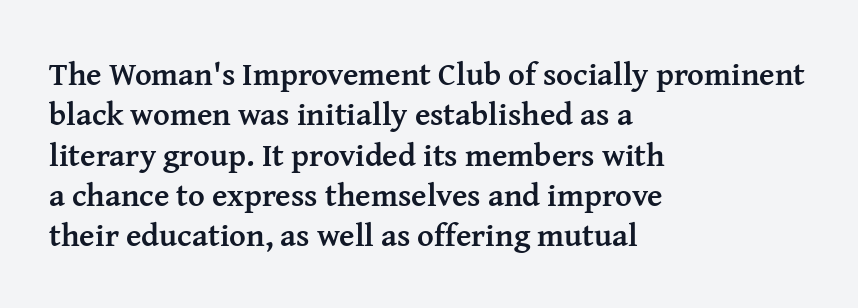
{"serif": "yes", "italic": "no", "bold": "yes", "weight": "semibold", "width": "normal", "stroke_contrast": "medium", "x_height": "medium", "monospaced": "no", "underline": "no", "align": "left", "line_spacing": "normal", "line_spacing_ratio": 1.26, "letter_spacing": "normal", "letter_spacing_em": 0.0, "glyph_px": 32}
